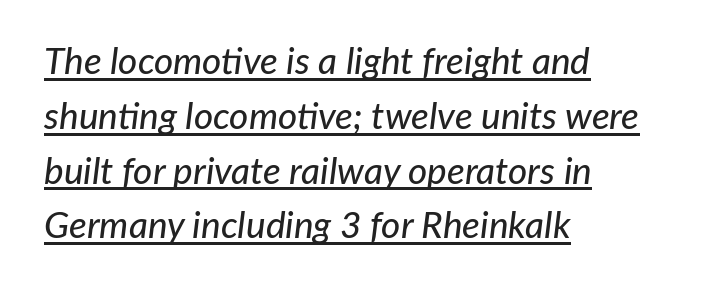
The image shows 37 px text type, italic (leaning right); set left-aligned, normal line spacing (1.48x), normal letter spacing, underlined; low stroke contrast and a medium x-height.
